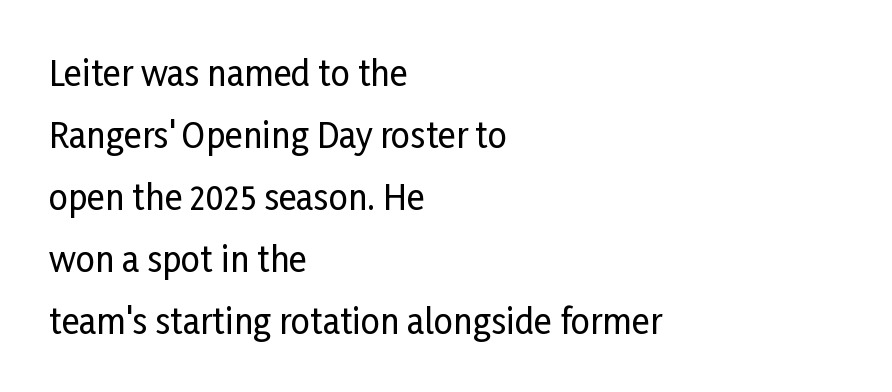
{"serif": "no", "italic": "no", "width": "condensed", "stroke_contrast": "low", "x_height": "medium", "monospaced": "no", "underline": "no", "align": "left", "line_spacing_ratio": 1.82, "letter_spacing": "normal", "letter_spacing_em": 0.0, "glyph_px": 34}
